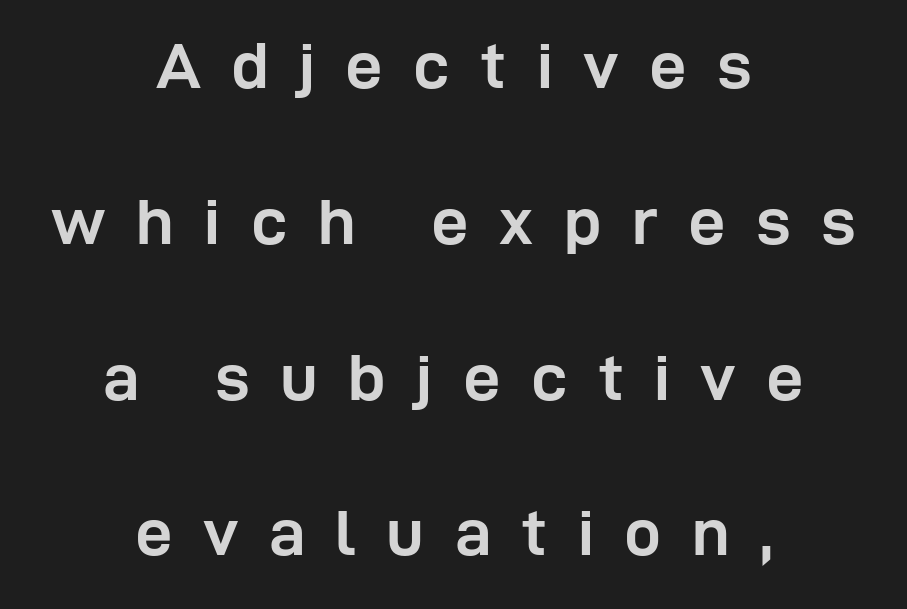
Q: Is the text bold? A: Yes.
Q: Is the text italic (slanted)? A: No, it is upright.
Q: Is the typeface a serif or a sans-serif typeface? A: Sans-serif.
Q: Is the text underlined? A: No.
Q: How is the paragraph aligned? A: Centered.
Q: Is the spacing between letters normal or unusually wide? A: Unusually wide.
Q: Is the spacing between lines tight, normal or loose? A: Loose.
Q: Width (condensed, normal, or wide)? A: Normal.
Q: Stroke contrast? A: Low.
Q: x-height? A: Medium.
Q: Monospaced? A: No.
